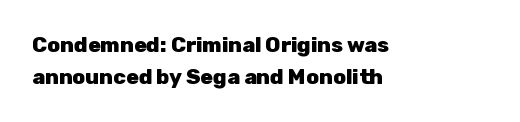
The image shows 21 px bold type, upright; set left-aligned, normal line spacing (1.52x), normal letter spacing, not underlined.
